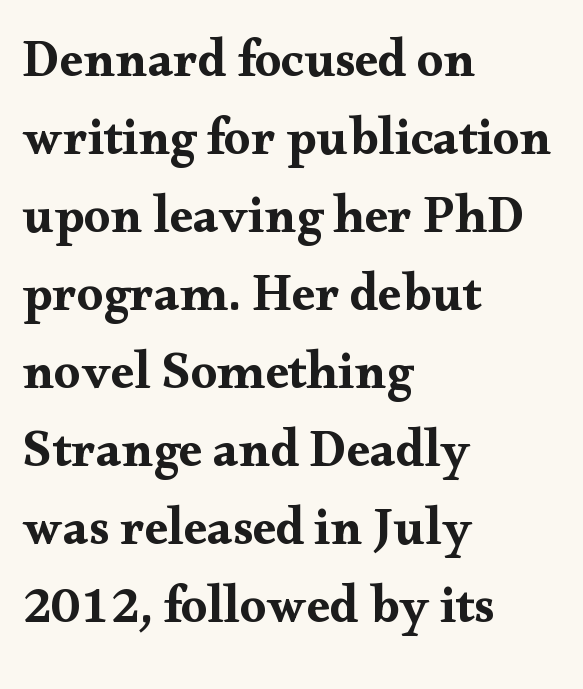
The image shows 52 px wide serif type, upright; set left-aligned, normal line spacing (1.5x), normal letter spacing, not underlined; medium stroke contrast and a small x-height.
